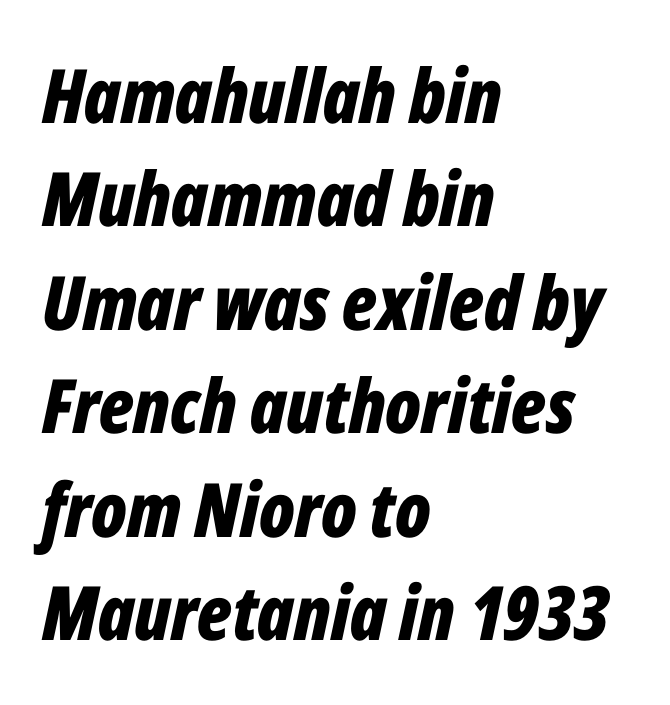
Q: Is the text bold? A: Yes.
Q: Is the text italic (slanted)? A: Yes, it leans right by about 12 degrees.
Q: Is the text underlined? A: No.
Q: How is the paragraph aligned? A: Left-aligned.
Q: Is the spacing between letters normal or unusually wide? A: Normal.
Q: Is the spacing between lines tight, normal or loose? A: Normal.
Q: Width (condensed, normal, or wide)? A: Condensed.
Q: Stroke contrast? A: Low.
Q: x-height? A: Medium.
Q: Monospaced? A: No.
